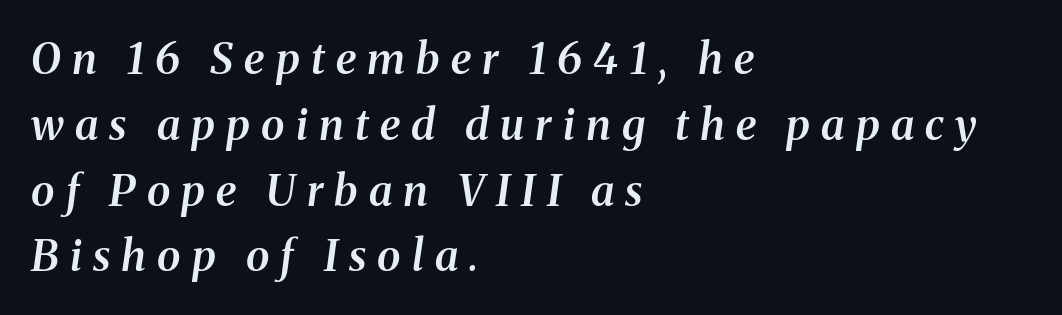
Between one letter and the next there's a generous, obvious gap. The rendering anchors every line to the left-hand side. A semibold gives these letters moderate extra thickness, short of bold. The space beneath each line is pristine and unruled. If you drew a line through each stem, it would be angled. Think of a printed novel: that variable character pitch is what you see here.
